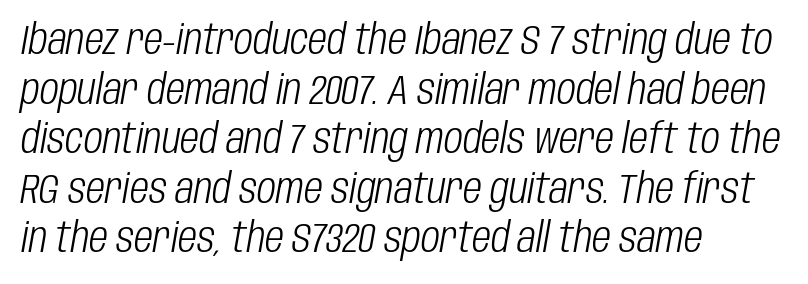
Q: Is the text bold? A: No.
Q: Is the text italic (slanted)? A: Yes, it leans right by about 10 degrees.
Q: Is the text underlined? A: No.
Q: How is the paragraph aligned? A: Left-aligned.
Q: Is the spacing between letters normal or unusually wide? A: Normal.
Q: Width (condensed, normal, or wide)? A: Condensed.
Q: Stroke contrast? A: Low.
Q: x-height? A: Large.
Q: Monospaced? A: No.
